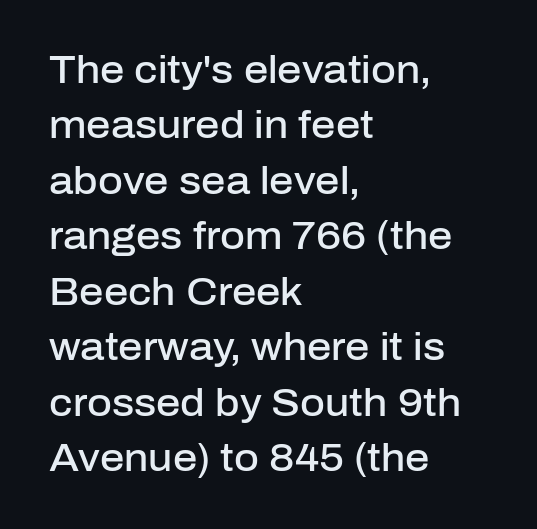
The image shows 38 px semibold sans-serif type, upright; set left-aligned, normal line spacing (1.46x), normal letter spacing, not underlined; low stroke contrast and a medium x-height.
